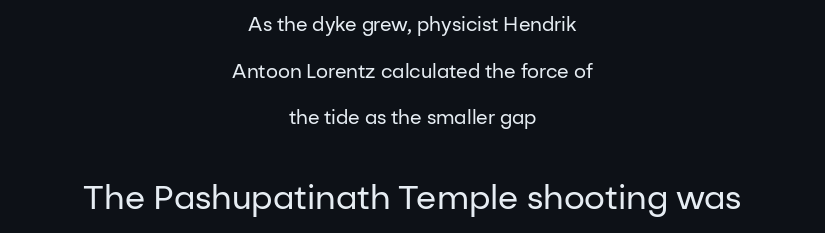
The image shows 33 px regular-weight sans-serif type, upright; set centered, loose line spacing (2.46x), normal letter spacing, not underlined; the second (bottom) block is 1.74x larger; low stroke contrast and a medium x-height.
